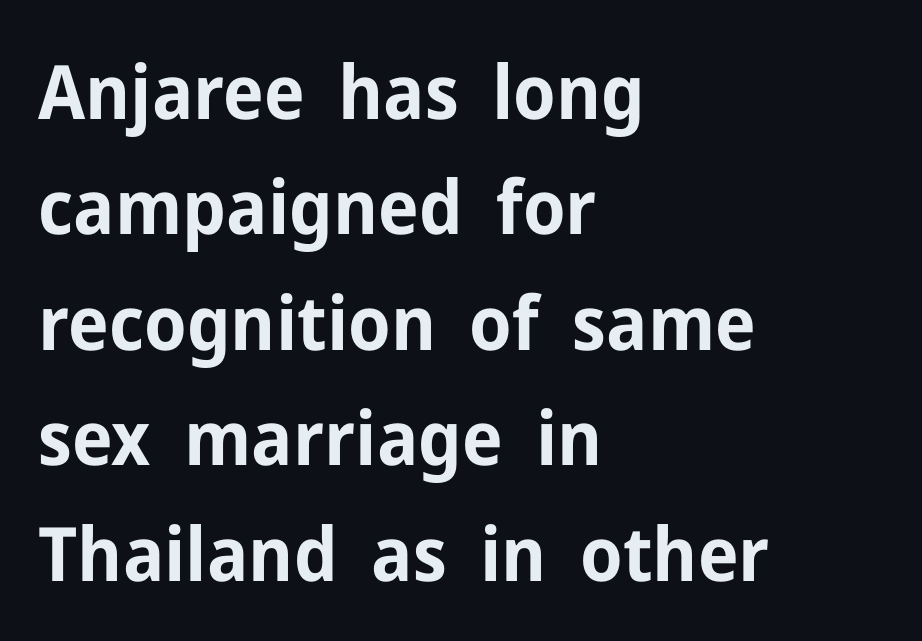
The image shows 75 px bold sans-serif type, upright; set left-aligned, normal line spacing (1.54x), normal letter spacing, not underlined; low stroke contrast and a medium x-height.
